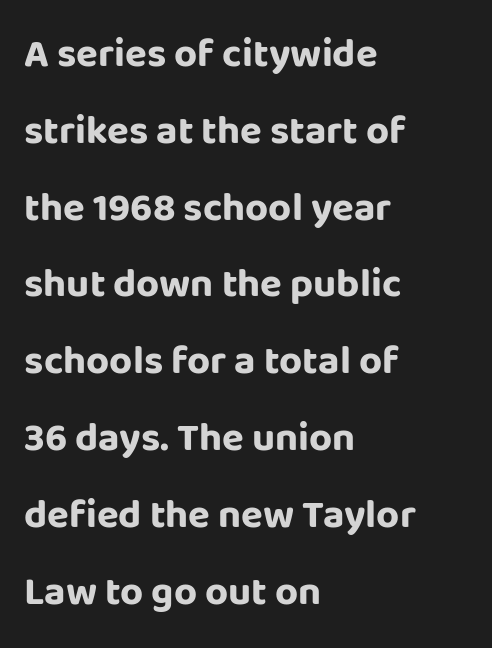
The image shows 40 px bold sans-serif type, upright; set left-aligned, loose line spacing (1.92x), normal letter spacing, not underlined; low stroke contrast and a large x-height.
